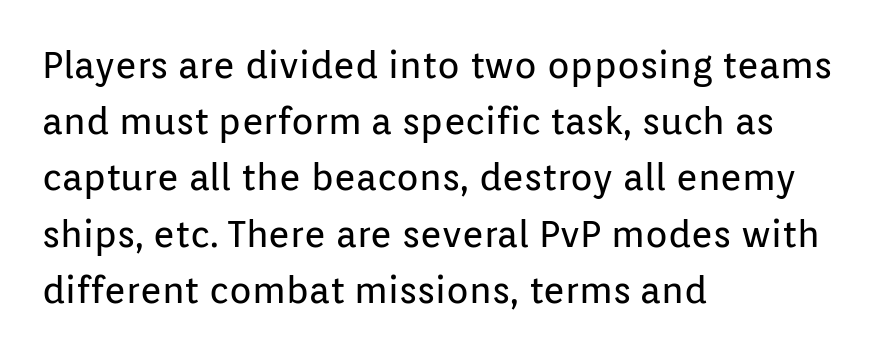
Q: Is the text bold? A: No.
Q: Is the text italic (slanted)? A: No, it is upright.
Q: Is the typeface a serif or a sans-serif typeface? A: Sans-serif.
Q: Is the text underlined? A: No.
Q: How is the paragraph aligned? A: Left-aligned.
Q: Is the spacing between letters normal or unusually wide? A: Normal.
Q: Is the spacing between lines tight, normal or loose? A: Normal.
Q: Width (condensed, normal, or wide)? A: Normal.
Q: Stroke contrast? A: Low.
Q: x-height? A: Medium.
Q: Monospaced? A: No.
